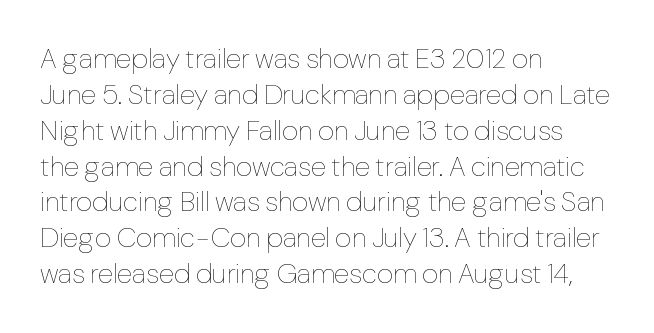
{"italic": "no", "bold": "no", "weight": "thin", "width": "normal", "stroke_contrast": "low", "x_height": "medium", "monospaced": "no", "underline": "no", "align": "left", "line_spacing": "normal", "line_spacing_ratio": 1.28, "letter_spacing": "normal", "letter_spacing_em": 0.0, "glyph_px": 28}
